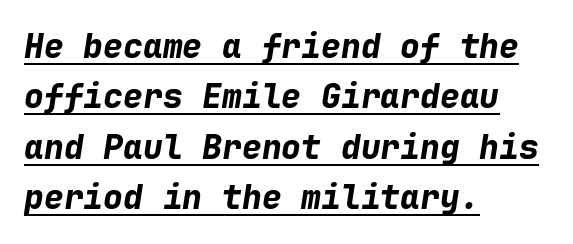
Line beginnings align vertically; line endings do not. The strokes are fattened all the way to bold. Notice how a bar underscores the lettering throughout. Vertical spacing — default. A typesetter would call this monospace, since all characters share one set width.
